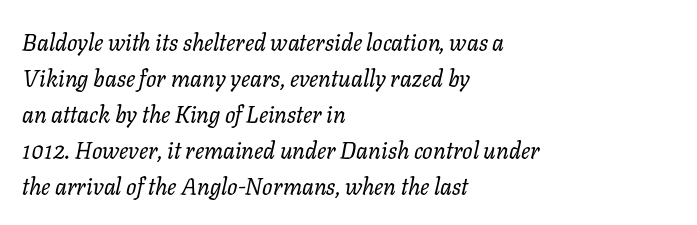
The image shows 23 px text type, italic (leaning right); set left-aligned, normal line spacing (1.57x), normal letter spacing, not underlined.
